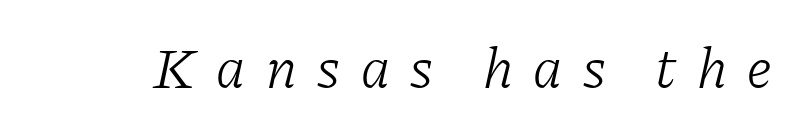
The face used here is proportionally spaced, like ordinary book or web type. Weight class: somewhere from thin through regular. Rule under the text: the space is simply empty. The specimen reads as italic at a glance. Serifs: yes, visible at the terminals of the letterforms. The horizontal fit of the characters is loose and conspicuously gappy.
